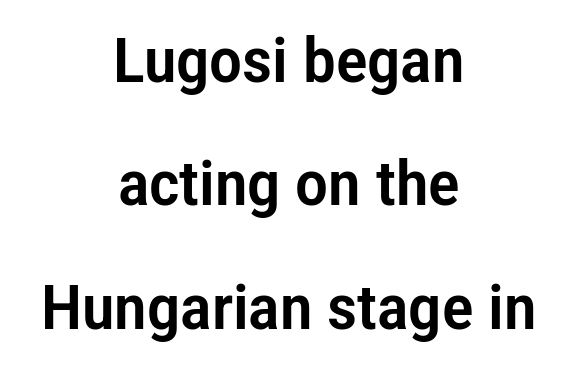
The image shows 62 px condensed sans-serif type, upright; set centered, loose line spacing (1.99x), normal letter spacing, not underlined; low stroke contrast and a medium x-height.
